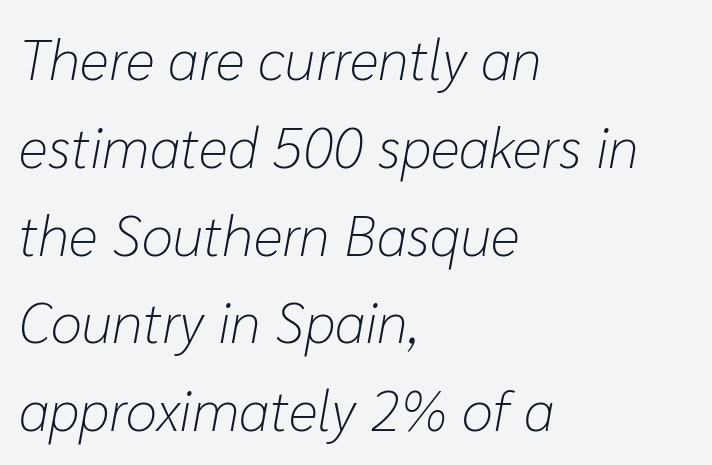
Q: Is the text bold? A: No.
Q: Is the text italic (slanted)? A: Yes, it leans right by about 10 degrees.
Q: Is the text underlined? A: No.
Q: How is the paragraph aligned? A: Left-aligned.
Q: Is the spacing between letters normal or unusually wide? A: Normal.
Q: Is the spacing between lines tight, normal or loose? A: Normal.
Q: Width (condensed, normal, or wide)? A: Normal.
Q: Stroke contrast? A: Low.
Q: x-height? A: Medium.
Q: Monospaced? A: No.
